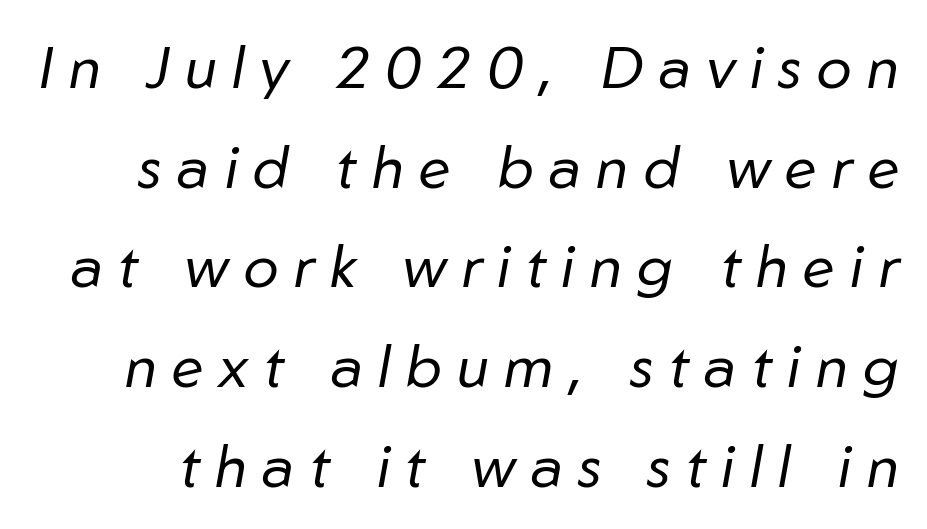
The foot of each line stays bare and open. There is plenty of visible air inserted between adjacent glyphs. The glyphs look as if they've been sheared to an angle. The typesetting does not lean heavy: it is not bold. These lines are rendered in a variable-pitch font. Leading: standard.
